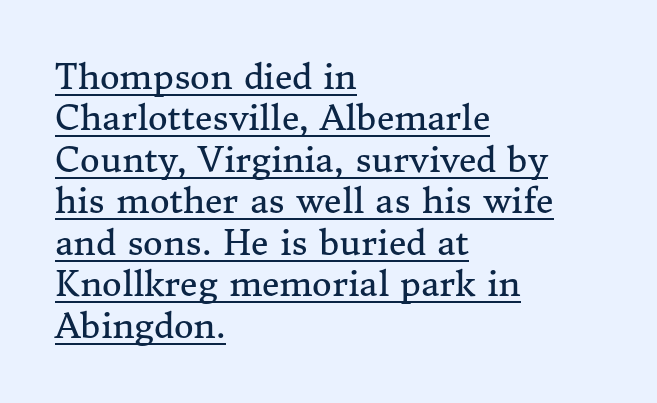
The image shows 34 px regular-weight serif type, upright; set left-aligned, line spacing 1.22x, normal letter spacing, underlined; medium stroke contrast and a medium x-height.
